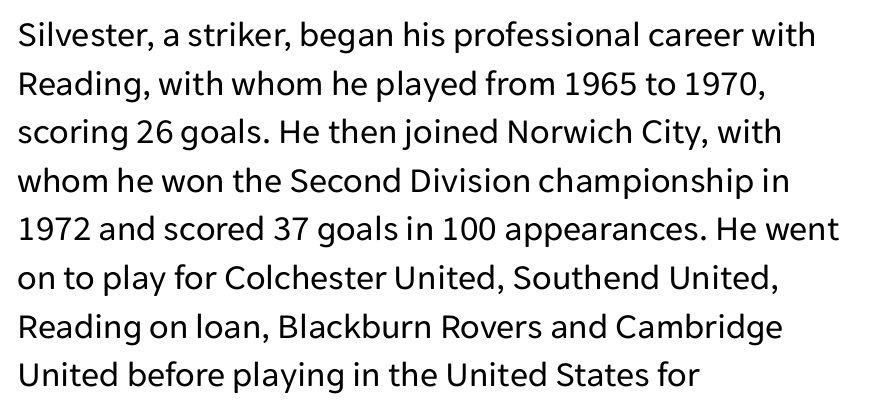
Q: Is the text bold? A: No.
Q: Is the text italic (slanted)? A: No, it is upright.
Q: Is the typeface a serif or a sans-serif typeface? A: Sans-serif.
Q: Is the text underlined? A: No.
Q: How is the paragraph aligned? A: Left-aligned.
Q: Is the spacing between letters normal or unusually wide? A: Normal.
Q: Is the spacing between lines tight, normal or loose? A: Normal.
Q: Width (condensed, normal, or wide)? A: Normal.
Q: Stroke contrast? A: Low.
Q: x-height? A: Medium.
Q: Monospaced? A: No.
